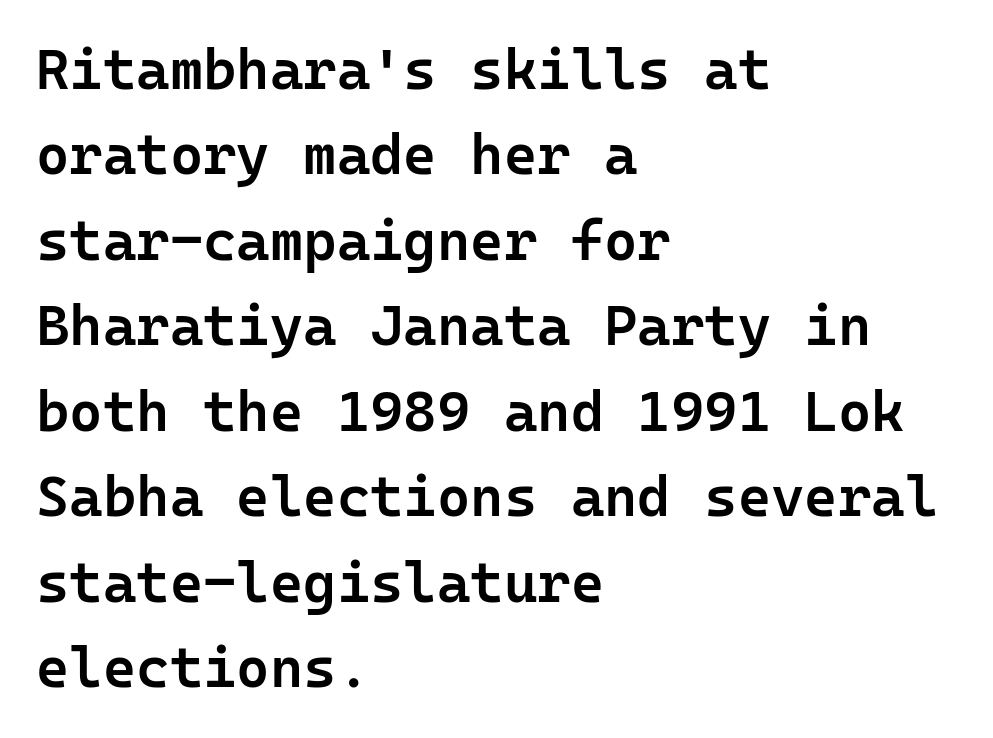
Q: Is the text bold? A: Semi-bold.
Q: Is the text italic (slanted)? A: No, it is upright.
Q: Is the typeface a serif or a sans-serif typeface? A: Sans-serif.
Q: Is the text underlined? A: No.
Q: How is the paragraph aligned? A: Left-aligned.
Q: Is the spacing between letters normal or unusually wide? A: Normal.
Q: Is the spacing between lines tight, normal or loose? A: Normal.
Q: Width (condensed, normal, or wide)? A: Normal.
Q: Stroke contrast? A: Low.
Q: x-height? A: Medium.
Q: Monospaced? A: Yes.
